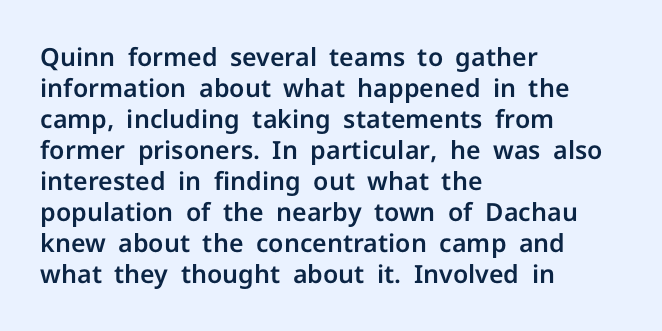
Clear beneath every line of the passage. Is the block centered? No — it sits flush against the left margin. Observe the ordinary spacing: letters are neighbours, not strangers. The letters stand upright; this is a roman face.
